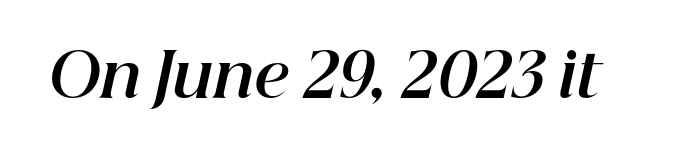
{"italic": "yes", "lean": "right", "slant_degrees": 12, "bold": "yes", "weight": "bold", "width": "normal", "stroke_contrast": "high", "x_height": "medium", "monospaced": "no", "underline": "no", "letter_spacing": "normal", "letter_spacing_em": 0.0, "glyph_px": 61}
